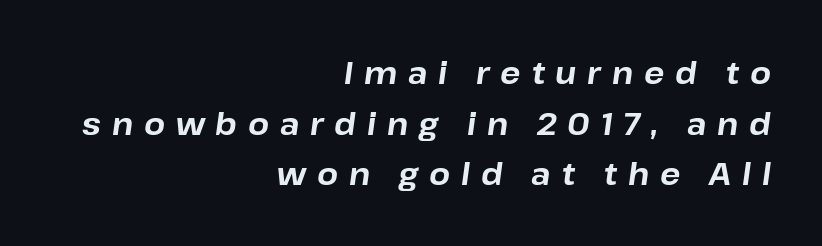
The image shows 30 px bold type, italic (leaning right); set right-aligned, normal line spacing (1.69x), unusually wide letter spacing (+0.36 em), not underlined; low stroke contrast and a medium x-height.
